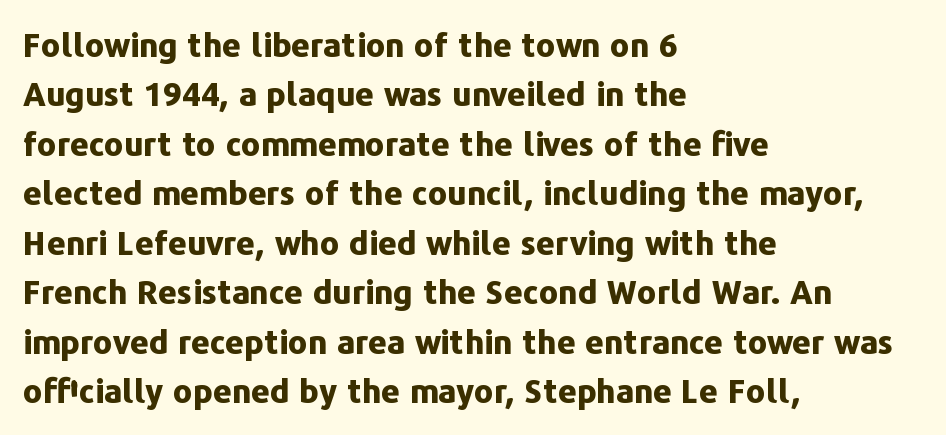
Q: Is the text bold? A: Yes.
Q: Is the text italic (slanted)? A: No, it is upright.
Q: Is the typeface a serif or a sans-serif typeface? A: Sans-serif.
Q: Is the text underlined? A: No.
Q: How is the paragraph aligned? A: Left-aligned.
Q: Is the spacing between letters normal or unusually wide? A: Normal.
Q: Is the spacing between lines tight, normal or loose? A: Normal.
Q: Width (condensed, normal, or wide)? A: Normal.
Q: Stroke contrast? A: Low.
Q: x-height? A: Medium.
Q: Monospaced? A: No.
